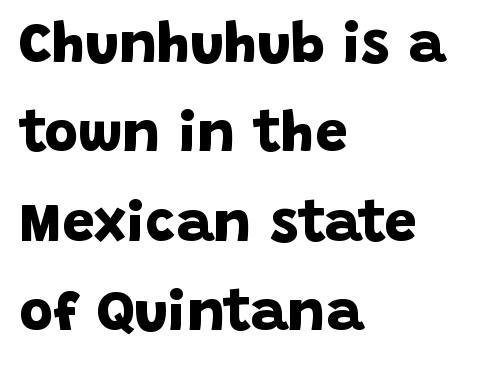
The letters advance in unequal steps, a hallmark of proportional type. The strip under each line holds only bare page. The lines sit at an ordinary, default distance from one another. These lines stack with their left ends in a neat column. You'd pick this weight for a headline — it's a proper bold. What stands out about the letter spacing? Nothing — it is the standard amount.
